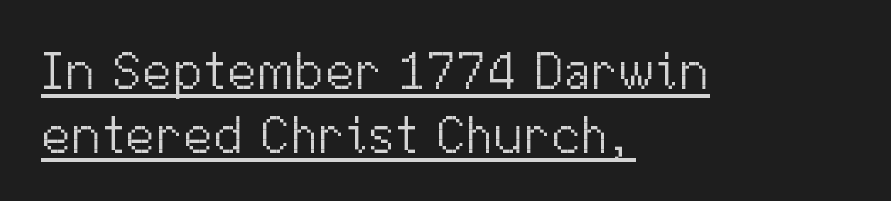
The image shows 54 px light sans-serif type, upright; set left-aligned, line spacing 1.18x, normal letter spacing, underlined; medium stroke contrast and a medium x-height.
